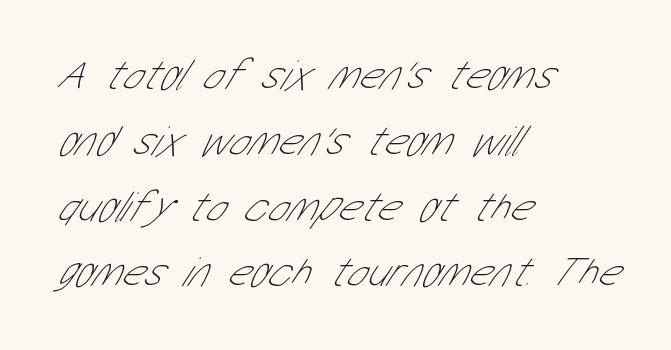
{"serif": "no", "bold": "no", "weight": "thin", "width": "condensed", "stroke_contrast": "low", "x_height": "medium", "monospaced": "no", "underline": "no", "align": "left", "line_spacing": "normal", "line_spacing_ratio": 1.53, "letter_spacing": "normal", "letter_spacing_em": 0.0, "glyph_px": 43}
